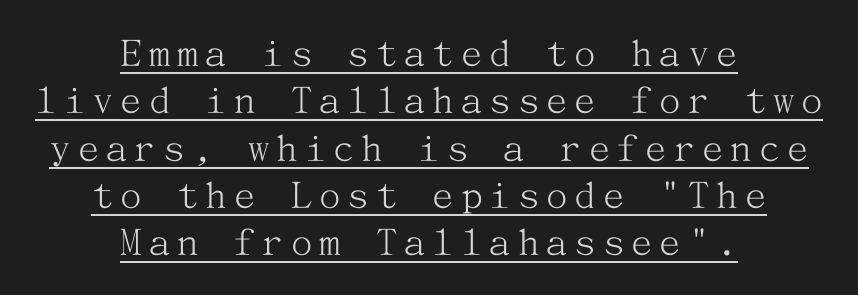
The lines are quadded center. Beneath each row of characters lies a ruled line. Yep, those are serifs on the letters. When letters stand straight like this, we call the style roman or upright. Weight: in the light-to-regular range.
